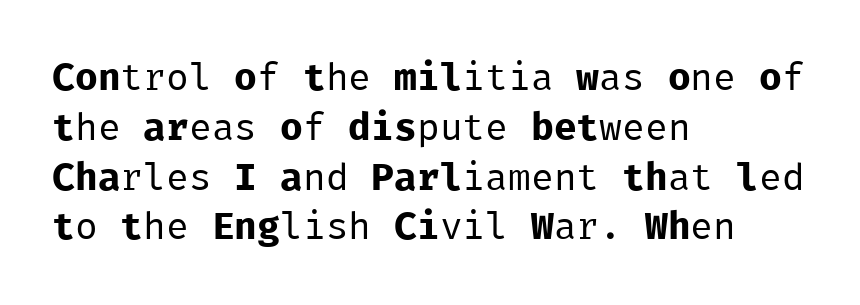
The image shows 38 px regular-weight sans-serif type, upright, monospaced; set left-aligned, normal line spacing (1.31x), normal letter spacing, not underlined; low stroke contrast and a medium x-height.
